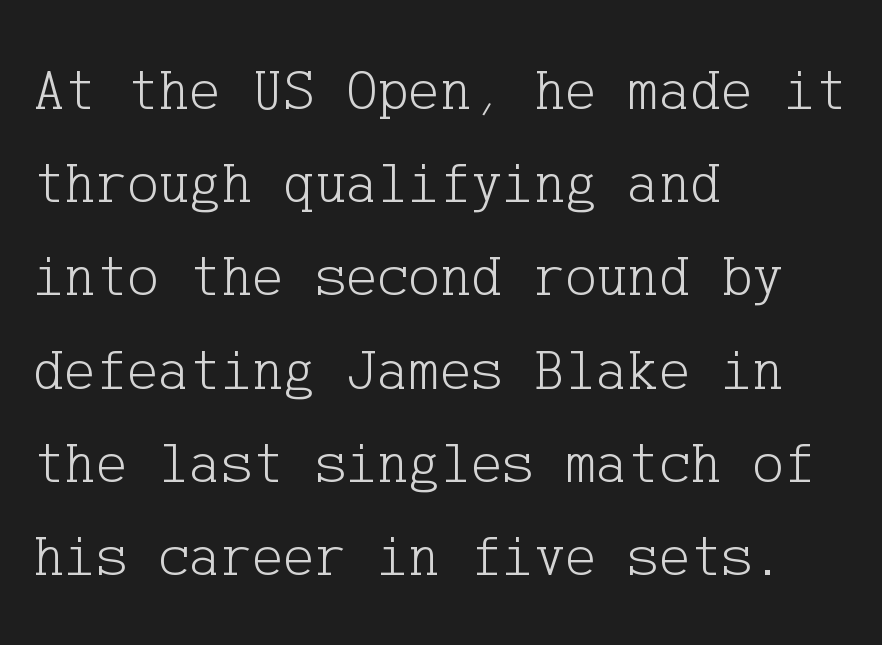
The image shows 59 px light serif type, upright; set left-aligned, normal line spacing (1.58x), normal letter spacing, not underlined; low stroke contrast and a medium x-height.
